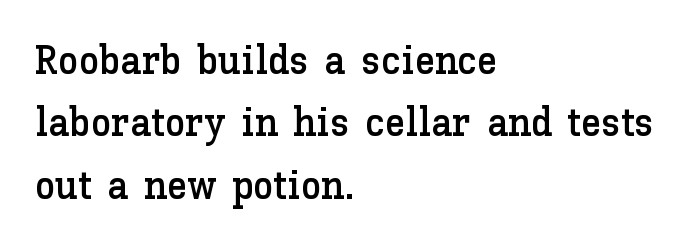
The image shows 41 px text type, upright; set left-aligned, normal line spacing (1.52x), normal letter spacing, not underlined; low stroke contrast and a medium x-height.
